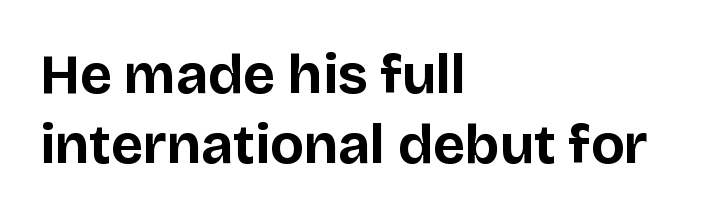
The passage shown has conventional tracking throughout. Type style note: lacks serifs. The letters stand straight up with perfectly vertical stems. Varying glyph widths throughout — classic text-font behaviour.
